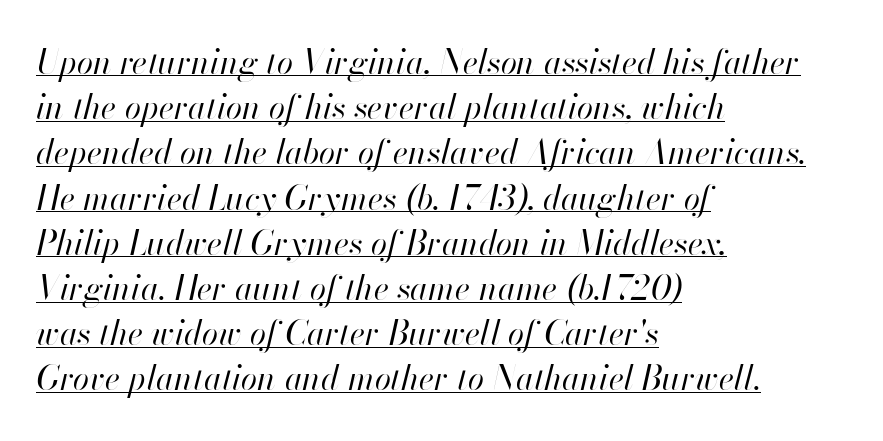
Q: Is the text bold? A: No.
Q: Is the text italic (slanted)? A: Yes, it leans right by about 13 degrees.
Q: Is the text underlined? A: Yes.
Q: How is the paragraph aligned? A: Left-aligned.
Q: Is the spacing between letters normal or unusually wide? A: Normal.
Q: Is the spacing between lines tight, normal or loose? A: Normal.
Q: Width (condensed, normal, or wide)? A: Normal.
Q: Stroke contrast? A: High.
Q: x-height? A: Small.
Q: Monospaced? A: No.
